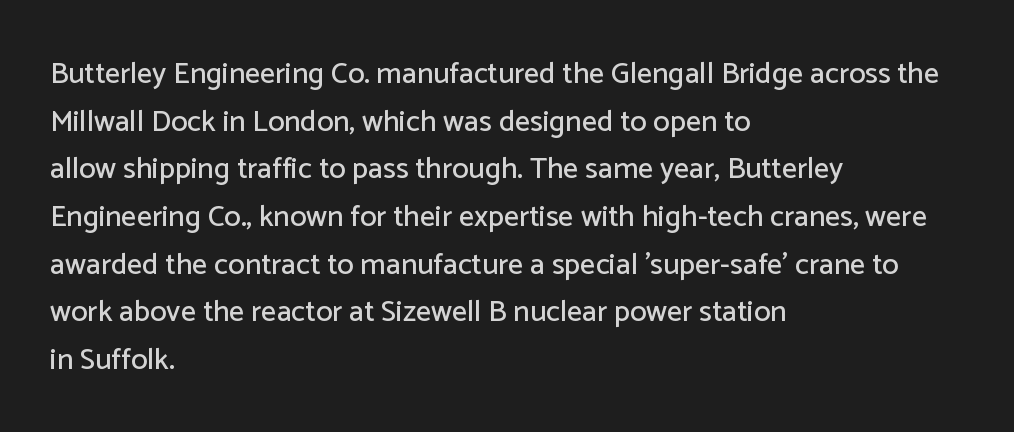
The image shows 30 px sans-serif type, upright; set left-aligned, normal line spacing (1.59x), normal letter spacing, not underlined; low stroke contrast and a medium x-height.
